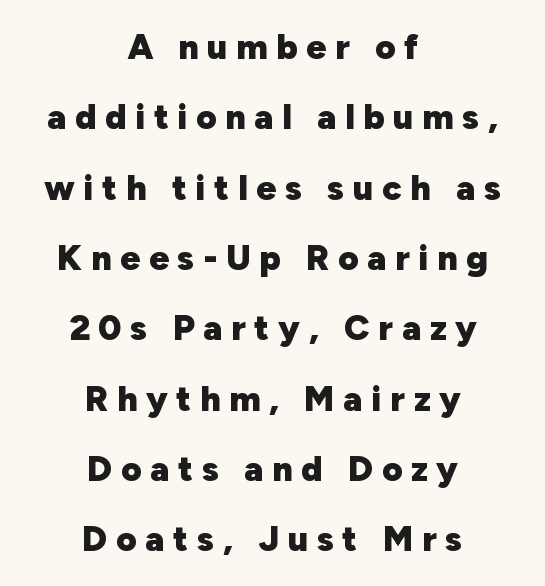
The image shows 35 px heavy sans-serif type, upright; set centered, loose line spacing (2.01x), unusually wide letter spacing (+0.25 em), not underlined; low stroke contrast and a medium x-height.
